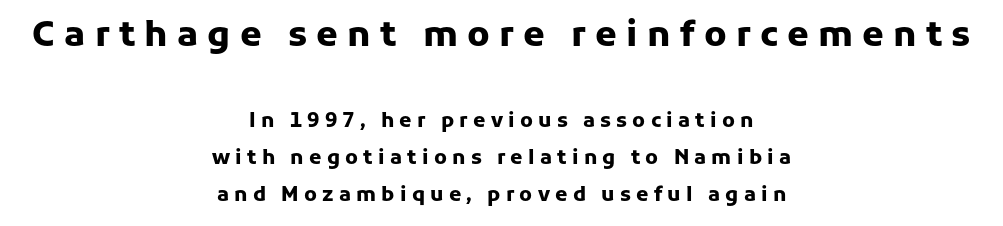
Q: Is the text bold? A: Yes.
Q: Is the text italic (slanted)? A: No, it is upright.
Q: Is the typeface a serif or a sans-serif typeface? A: Sans-serif.
Q: Is the text underlined? A: No.
Q: How is the paragraph aligned? A: Centered.
Q: Is the spacing between letters normal or unusually wide? A: Unusually wide.
Q: Which block of text is set in a larger size, the first (top) or the second (bottom)? A: The first (top) one.
Q: Width (condensed, normal, or wide)? A: Normal.
Q: Stroke contrast? A: Low.
Q: x-height? A: Medium.
Q: Monospaced? A: No.
